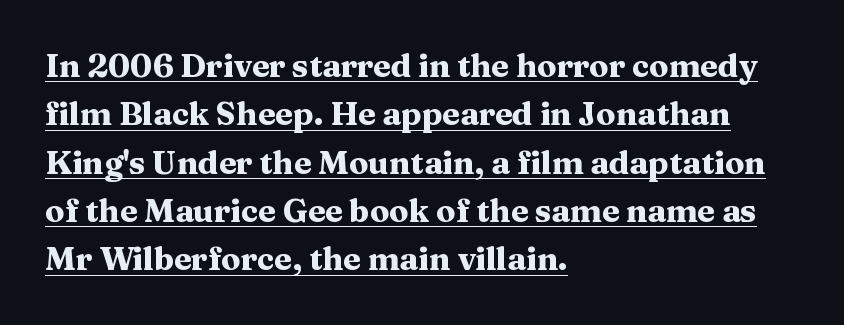
Q: Is the text bold? A: Yes.
Q: Is the text italic (slanted)? A: No, it is upright.
Q: Is the typeface a serif or a sans-serif typeface? A: Serif.
Q: Is the text underlined? A: Yes.
Q: How is the paragraph aligned? A: Left-aligned.
Q: Is the spacing between letters normal or unusually wide? A: Normal.
Q: Is the spacing between lines tight, normal or loose? A: Normal.
Q: Width (condensed, normal, or wide)? A: Wide.
Q: Stroke contrast? A: Medium.
Q: x-height? A: Medium.
Q: Monospaced? A: No.
